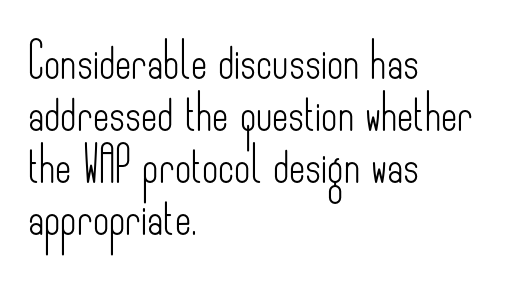
The image shows 35 px light, condensed sans-serif type, upright; set left-aligned, normal line spacing (1.49x), normal letter spacing, not underlined; low stroke contrast and a small x-height.
